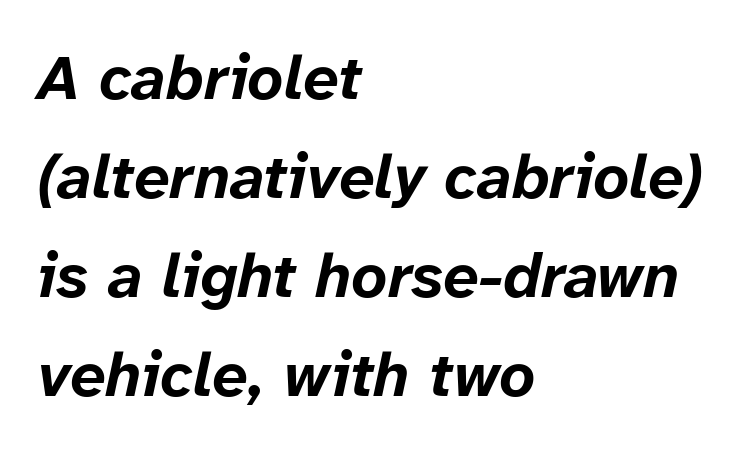
The zone under the glyphs is completely vacant. The compositor pushed each line to the left boundary. An italicized treatment has been applied to the whole sample. Here the designer chose a conventional face with non-uniform glyph widths.
